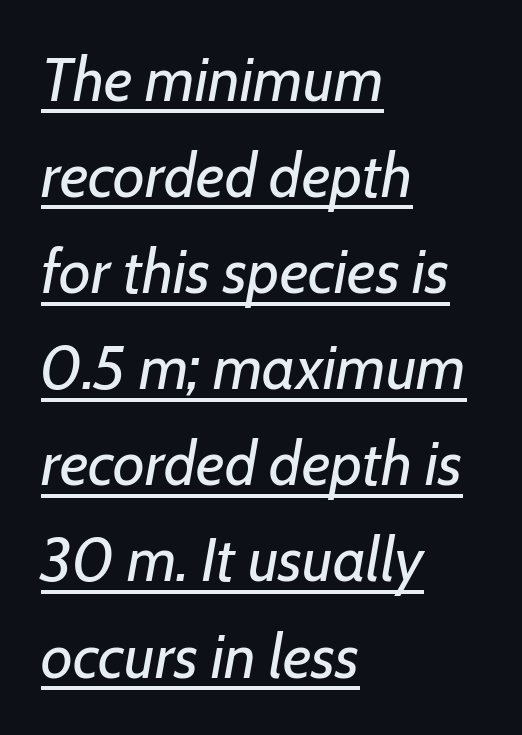
Stem width sits at or under what a default text font uses. Proportional: the letters do not fall into vertical columns. Looking at the ascenders, they clearly lean. Looks like someone drew a line under every word here. The type is set solid horizontally, with unmodified tracking. These lines are set flush left with a ragged right edge.
